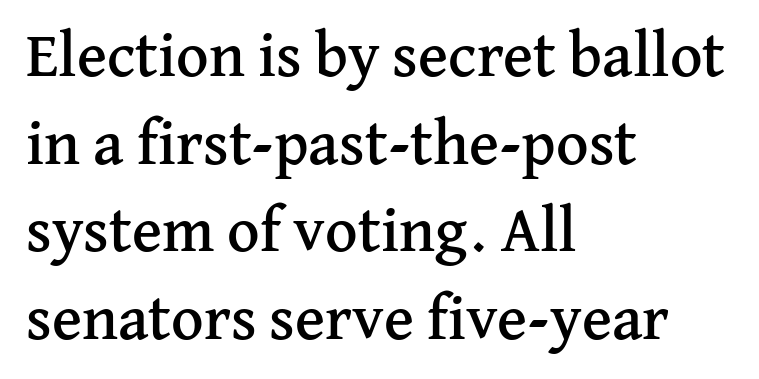
The image shows 63 px serif type, upright; set left-aligned, normal line spacing (1.39x), normal letter spacing, not underlined; medium stroke contrast and a medium x-height.
